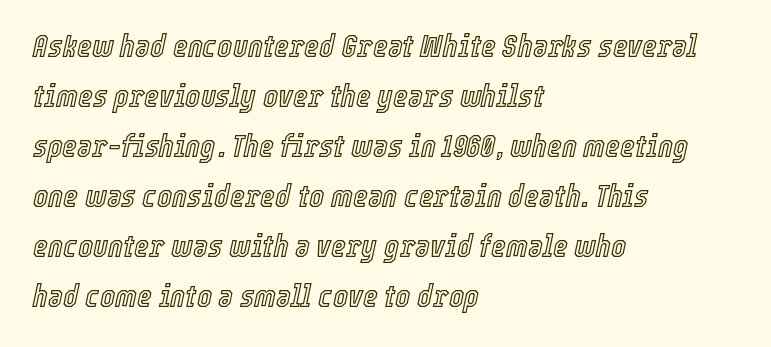
{"italic": "yes", "lean": "right", "slant_degrees": 12, "width": "condensed", "x_height": "medium", "monospaced": "no", "underline": "no", "align": "left", "line_spacing": "normal", "line_spacing_ratio": 1.56, "letter_spacing": "normal", "letter_spacing_em": 0.0, "glyph_px": 32}
